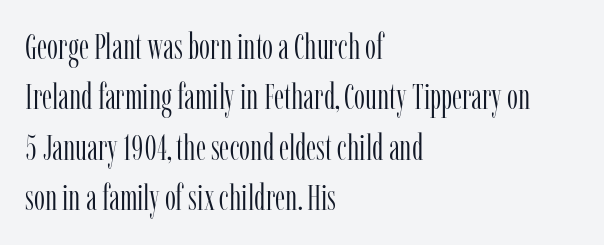
{"serif": "yes", "italic": "no", "bold": "no", "weight": "light", "width": "condensed", "stroke_contrast": "low", "x_height": "medium", "monospaced": "no", "underline": "no", "align": "left", "line_spacing": "normal", "line_spacing_ratio": 1.44, "letter_spacing": "normal", "letter_spacing_em": 0.0, "glyph_px": 35}
